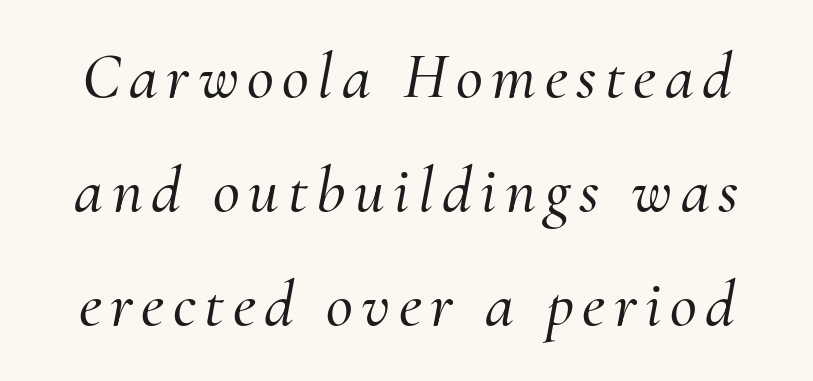
{"serif": "yes", "italic": "yes", "lean": "right", "slant_degrees": 10, "width": "normal", "stroke_contrast": "medium", "x_height": "small", "monospaced": "no", "underline": "no", "line_spacing_ratio": 1.73, "glyph_px": 66}
